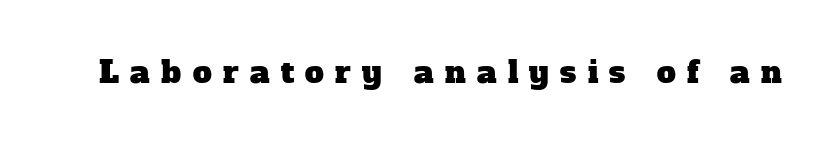
Honestly, the letter spacing is so wide it's the main thing you notice. Proportional: the letters do not fall into vertical columns. The baseline area is clear. Serif or sans? Serif — the stroke terminals have little feet.
